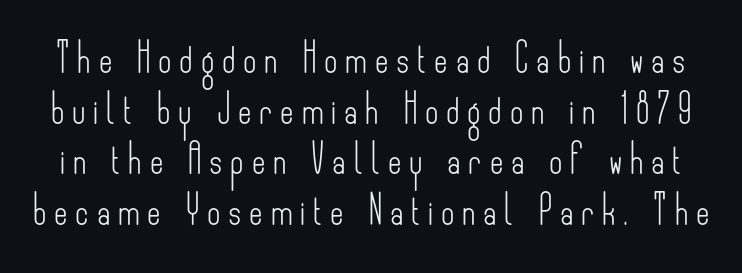
You can tell it's not italic because the verticals are truly vertical. The text was rendered using a sans face with plain stroke endings. The letterforms sit at book weight or below. You could only call the tracking loose — the letters float apart. Unmarked baselines from the first word to the last.
